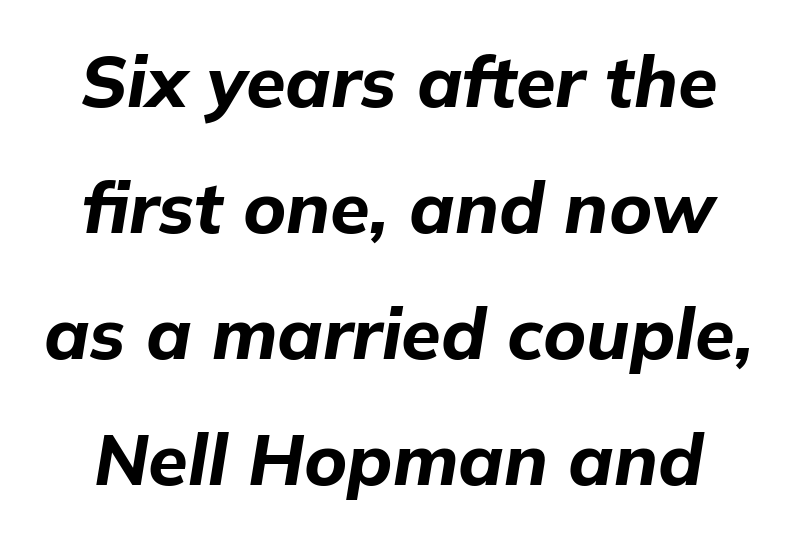
The image shows 72 px bold type, italic (leaning right); set line spacing 1.75x, normal letter spacing, not underlined; low stroke contrast and a medium x-height.
